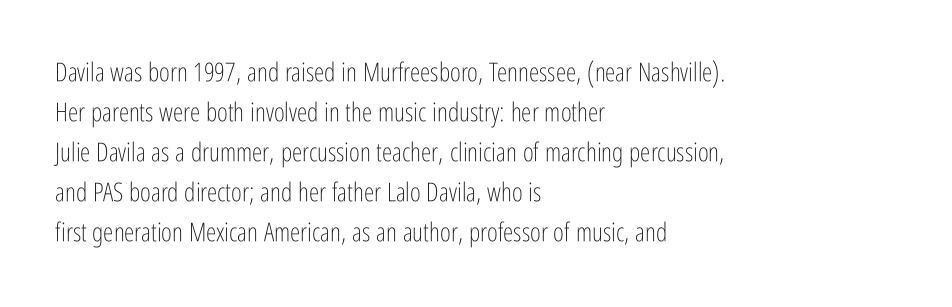
The image shows 26 px text type, upright; set left-aligned, normal line spacing (1.54x), normal letter spacing, not underlined.
